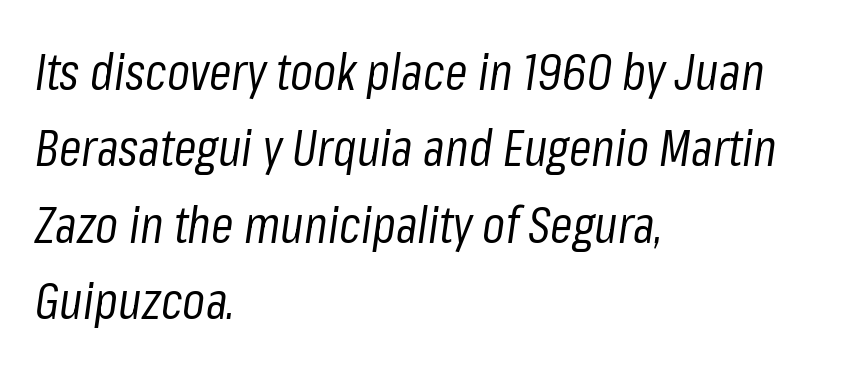
Q: Is the text bold? A: No.
Q: Is the text italic (slanted)? A: Yes, it leans right by about 8 degrees.
Q: Is the text underlined? A: No.
Q: How is the paragraph aligned? A: Left-aligned.
Q: Is the spacing between letters normal or unusually wide? A: Normal.
Q: Is the spacing between lines tight, normal or loose? A: Normal.
Q: Width (condensed, normal, or wide)? A: Condensed.
Q: Stroke contrast? A: Low.
Q: x-height? A: Medium.
Q: Monospaced? A: No.
